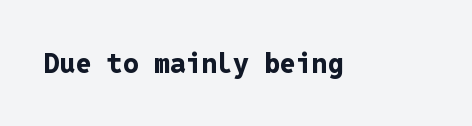
Unmarked baselines from the first word to the last. The rendering shows plain stroke endings on the letterforms — a sans-serif design. Compared with typical body copy, the letter spacing here is the same. Spacing verdict: monospaced, one width for all characters.
